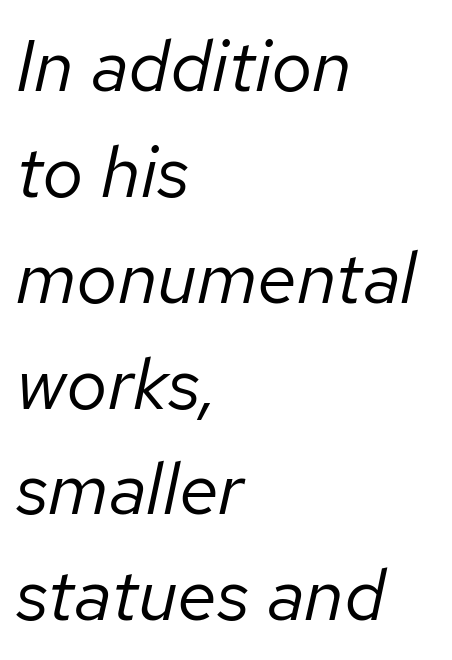
The block of text has a typical density, with ordinary space between rows. The rendering keeps characters at their native spacing. Type without underlining. Each letter keeps its own natural width here, so spacing adapts to shape.
